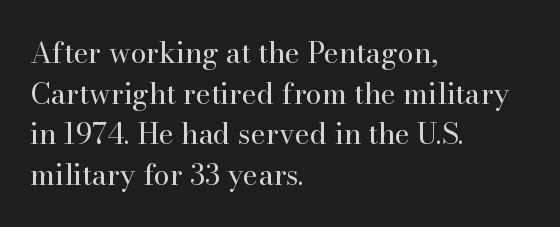
What stands out about the letter spacing? Nothing — it is the standard amount. Small tapered or slab feet sit at the stroke ends, so this counts as serif. Do the characters align in a grid? No, the font is proportional. This sample is left-justified, so line endings fall wherever the words run out. Anything drawn beneath the words? Only blank space.
